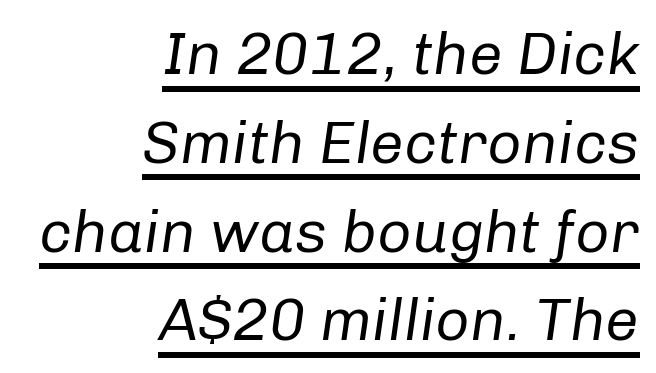
Nothing unusual about the tracking: characters are spaced as the font intends. A student would call this right alignment; a typographer would say flush right, rag left. Has an underline been added? It has. Does the leading feel generous? No, just average.
